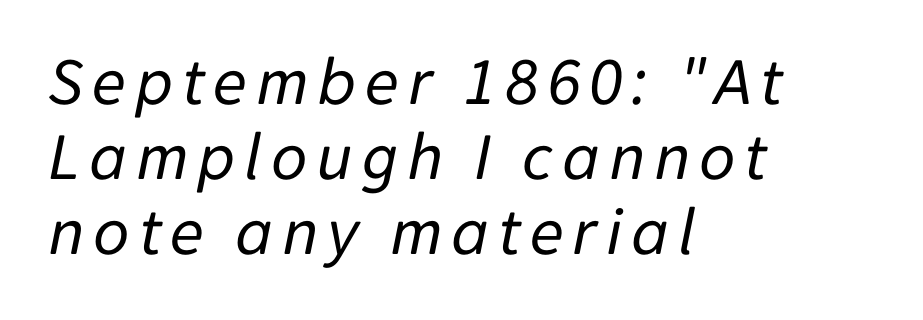
Casual observation: everything's shoved over to the left. Does the lettering tilt? It does — this is italic. Clear beneath every line of the passage. The letterforms sit at book weight or below. One glance says dense: line gaps are narrower than usual. Character widths vary here, with narrow letters taking less room than wide ones.
